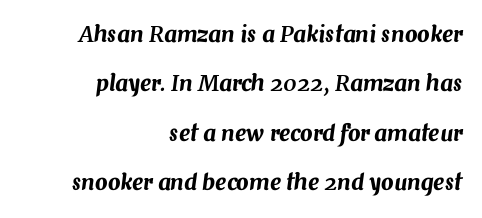
{"italic": "yes", "lean": "right", "slant_degrees": 7, "underline": "no", "align": "right", "line_spacing": "loose", "line_spacing_ratio": 2.25, "letter_spacing": "normal", "letter_spacing_em": 0.0, "glyph_px": 22}
